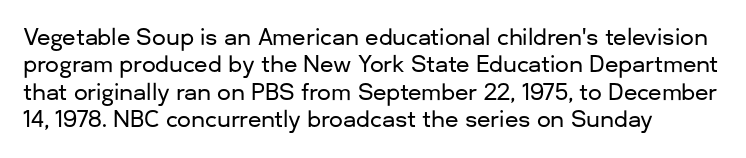
The line texture is even and compact thanks to regular tracking. This block has exactly the height ordinary leading produces. Italic? Not at all — the glyphs are vertical. Underlining? Definitely not there.
